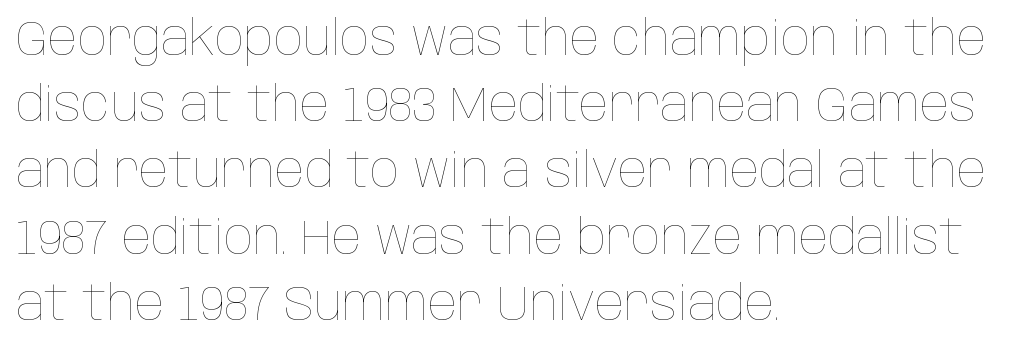
The image shows 48 px thin, condensed type, upright; set left-aligned, normal line spacing (1.38x), normal letter spacing, not underlined; low stroke contrast and a large x-height.
